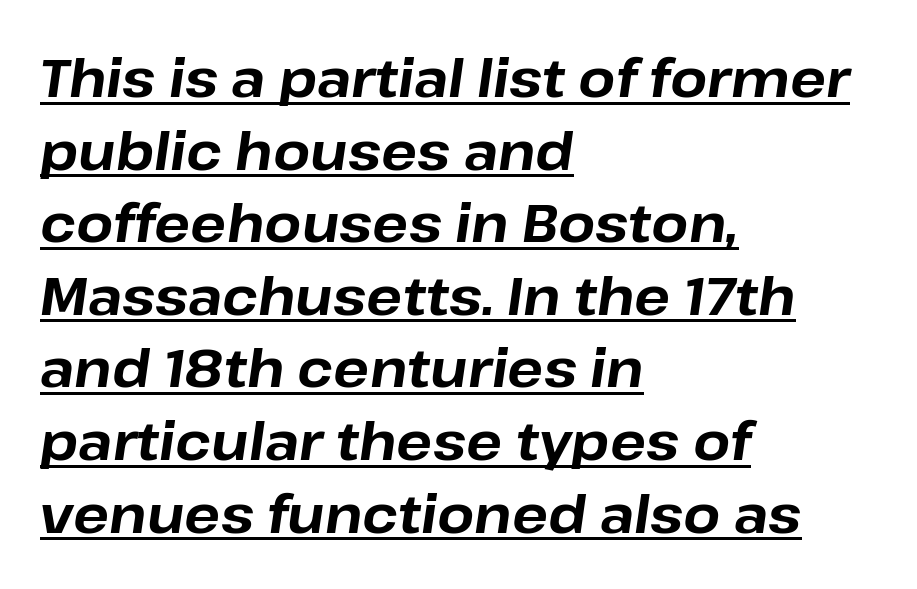
Q: Is the text bold? A: Yes.
Q: Is the text italic (slanted)? A: Yes, it leans right by about 8 degrees.
Q: Is the text underlined? A: Yes.
Q: How is the paragraph aligned? A: Left-aligned.
Q: Is the spacing between letters normal or unusually wide? A: Normal.
Q: Is the spacing between lines tight, normal or loose? A: Normal.
Q: Width (condensed, normal, or wide)? A: Normal.
Q: Stroke contrast? A: Low.
Q: x-height? A: Medium.
Q: Monospaced? A: No.
